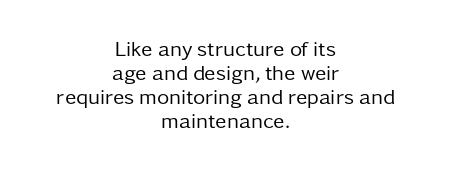
In CSS terms this would be text-align: center. The string is rendered with underlining switched off. Between one letter and the next there's only the usual sliver of space. Posture: upright roman. Stroke mass is kept to a normal reading level or below. Line spacing here is tight.
